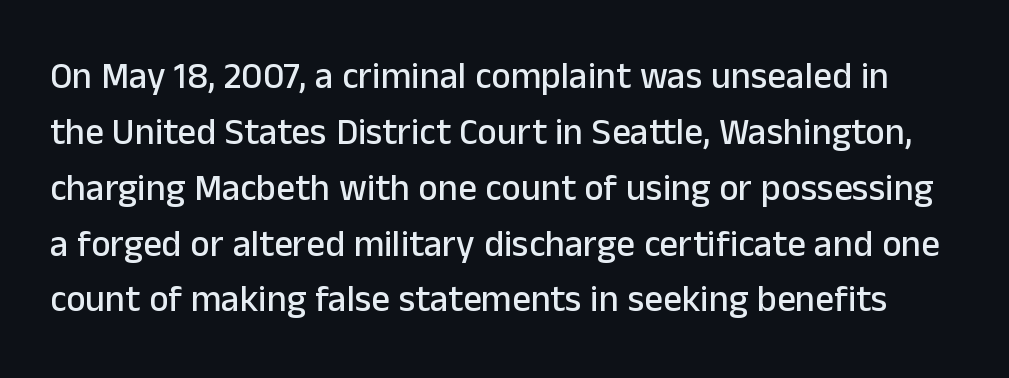
Q: Is the text italic (slanted)? A: No, it is upright.
Q: Is the typeface a serif or a sans-serif typeface? A: Sans-serif.
Q: Is the text underlined? A: No.
Q: Is the spacing between letters normal or unusually wide? A: Normal.
Q: Is the spacing between lines tight, normal or loose? A: Normal.
Q: Width (condensed, normal, or wide)? A: Normal.
Q: Stroke contrast? A: Low.
Q: x-height? A: Medium.
Q: Monospaced? A: No.
